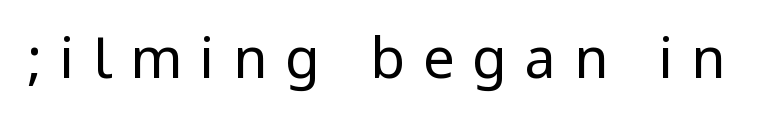
The image shows 56 px regular-weight, condensed sans-serif type, upright; set unusually wide letter spacing (+0.32 em), not underlined; low stroke contrast.
